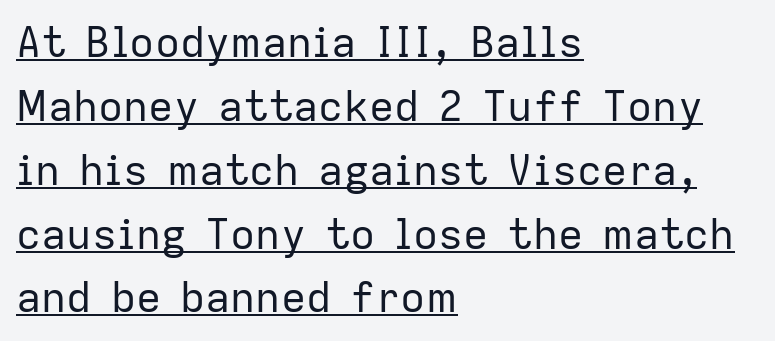
Here the glyphs are tracked normally, forming tight word shapes. These lines stack with their left ends in a neat column. A normal amount of white space separates one row of letters from the next. Type style note: lacks serifs. Letters have the restrained weight of plain body copy at most. The rendering uses natural spacing where letterforms have individual widths.
